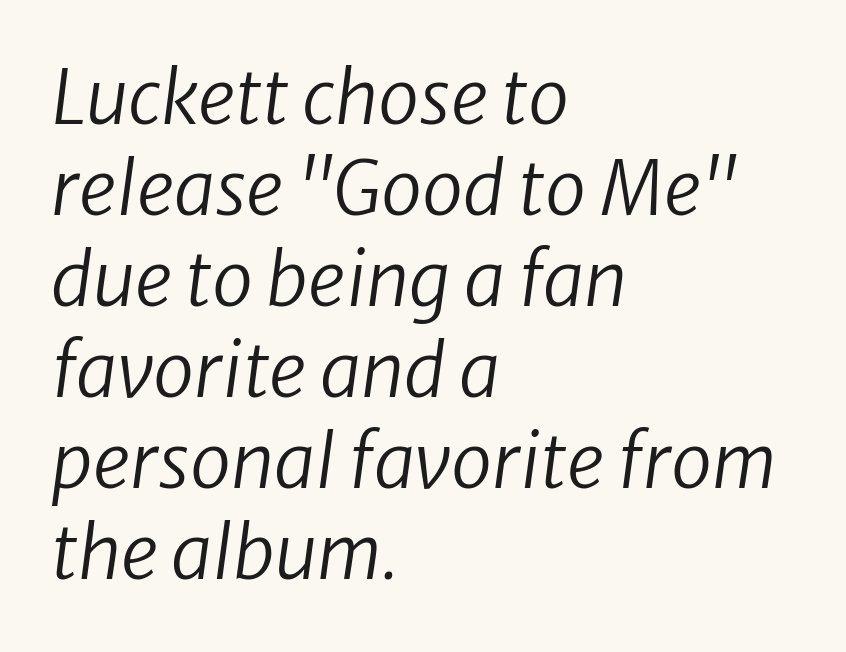
The image shows 74 px regular-weight sans-serif type; set left-aligned, line spacing 1.23x, normal letter spacing, not underlined; low stroke contrast and a medium x-height.
